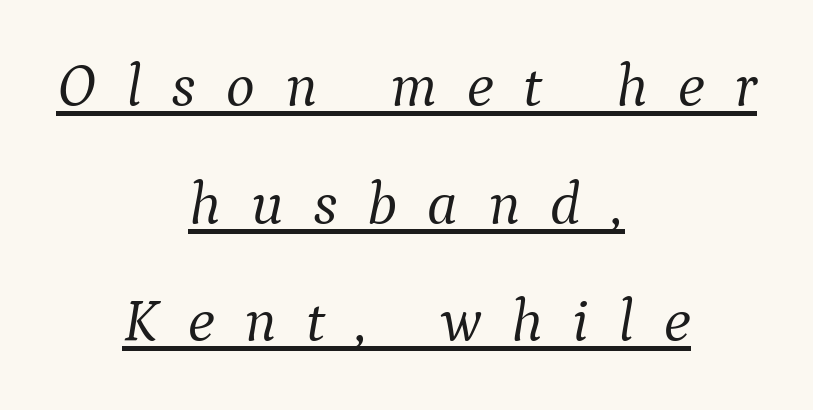
Underlined type. The leading is generous, giving the passage an open texture. Is the letter spacing exaggerated? Yes — the characters are pushed far apart. This rendering uses center alignment, leaving both contours irregular but symmetric. In terms of posture, this sample is oblique. The glyphs in this specimen are seriffed.
